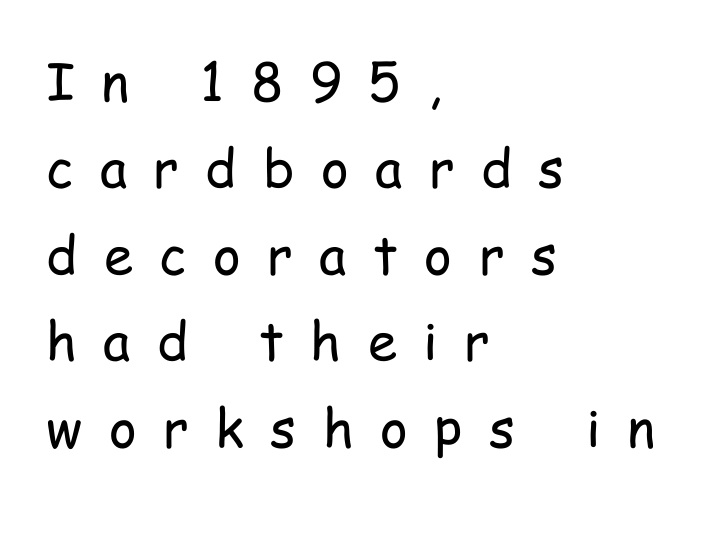
Note the varied advance widths — an 'i' is clearly narrower than an 'm'. Each new line begins a customary step beneath the previous one. The glyphs are unaccompanied by any horizontal stroke below them. Check where the strokes stop: nothing finishes them off — pure sans. You can tell it's not italic because the verticals are truly vertical. Heft: none added — not bold.
